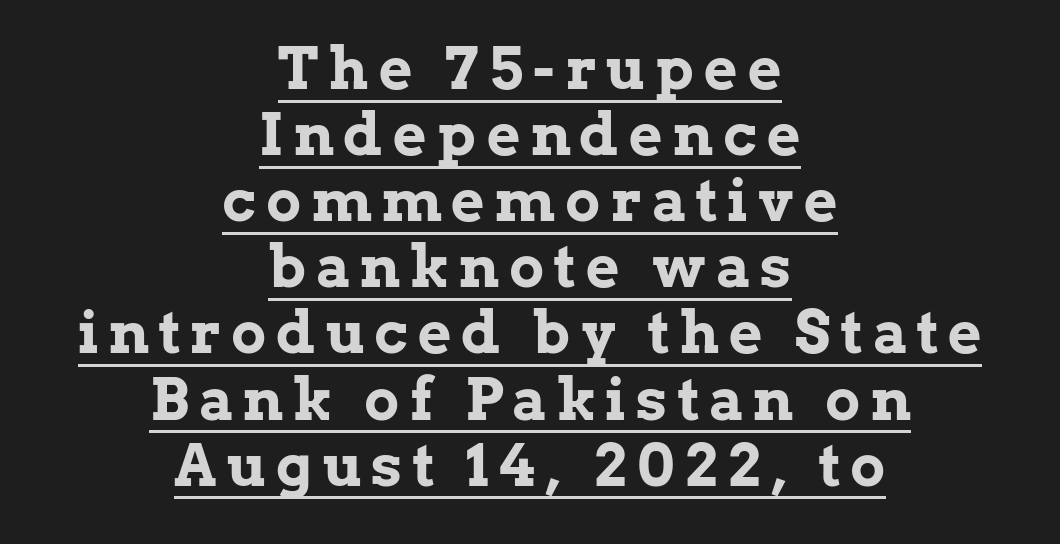
Q: Is the text bold? A: Yes.
Q: Is the text italic (slanted)? A: No, it is upright.
Q: Is the typeface a serif or a sans-serif typeface? A: Serif.
Q: Is the text underlined? A: Yes.
Q: How is the paragraph aligned? A: Centered.
Q: Is the spacing between lines tight, normal or loose? A: Tight.
Q: Width (condensed, normal, or wide)? A: Normal.
Q: Stroke contrast? A: Low.
Q: x-height? A: Medium.
Q: Monospaced? A: No.
